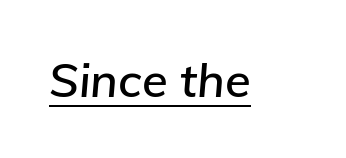
Q: Is the text italic (slanted)? A: Yes, it leans right by about 5 degrees.
Q: Is the text underlined? A: Yes.
Q: Is the spacing between letters normal or unusually wide? A: Normal.
Q: Width (condensed, normal, or wide)? A: Normal.
Q: Stroke contrast? A: Low.
Q: x-height? A: Medium.
Q: Monospaced? A: No.
